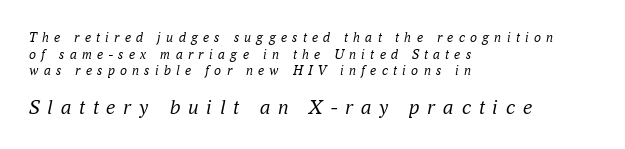
The image shows 21 px text type, italic (leaning right); set left-aligned, line spacing 1.18x, unusually wide letter spacing (+0.37 em), not underlined; the second (bottom) block is 1.5x larger.
